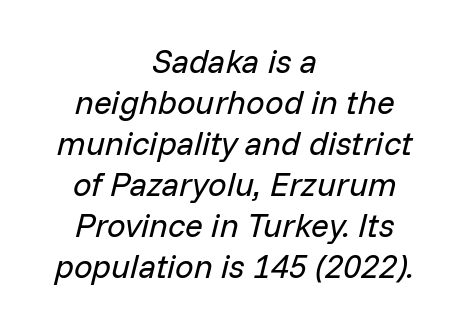
The image shows 33 px regular-weight type, italic (leaning right); set centered, line spacing 1.24x, normal letter spacing, not underlined; low stroke contrast and a medium x-height.
